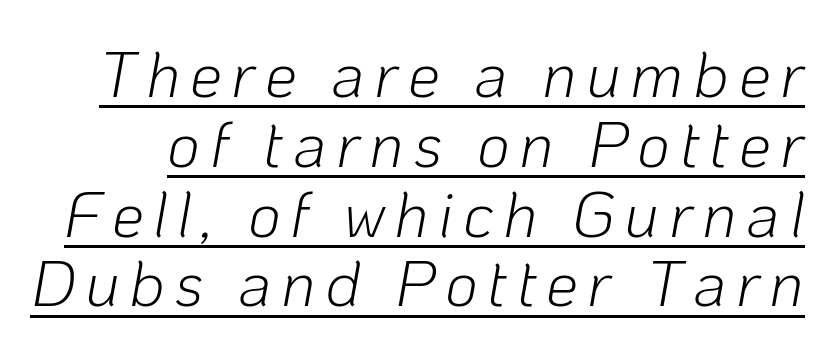
The image shows 64 px light type, italic (leaning right); set tight line spacing (1.09x), underlined; low stroke contrast and a medium x-height.
